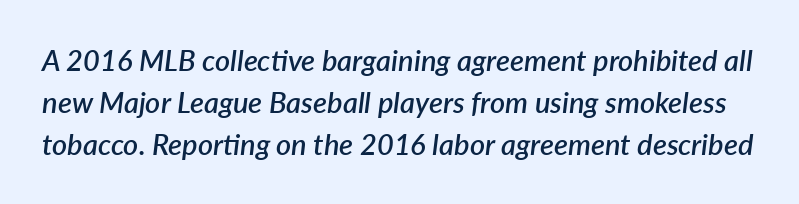
The image shows 29 px semibold type, italic (leaning right); set normal line spacing (1.44x), normal letter spacing, not underlined; low stroke contrast and a medium x-height.
